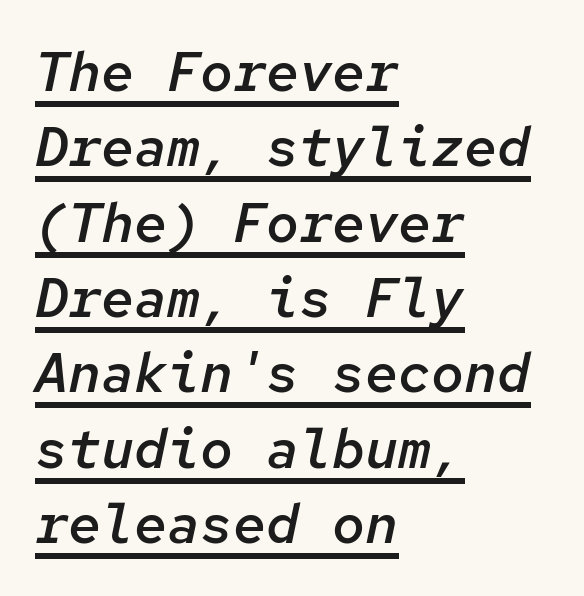
Q: Is the text bold? A: Semi-bold.
Q: Is the text italic (slanted)? A: Yes, it leans right by about 12 degrees.
Q: Is the text underlined? A: Yes.
Q: How is the paragraph aligned? A: Left-aligned.
Q: Is the spacing between letters normal or unusually wide? A: Normal.
Q: Is the spacing between lines tight, normal or loose? A: Normal.
Q: Width (condensed, normal, or wide)? A: Normal.
Q: Stroke contrast? A: Low.
Q: x-height? A: Medium.
Q: Monospaced? A: Yes.
